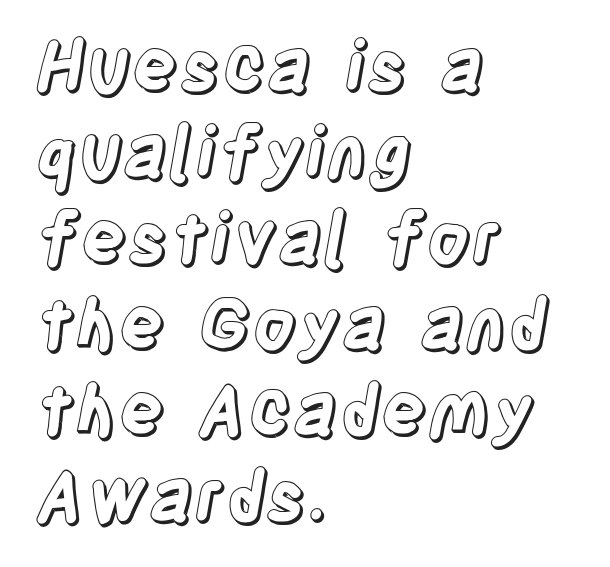
The strip under each line holds only bare page. This rendering leaves character spacing at its baseline value. These lines are rendered in a variable-pitch font. Line starts are locked; line ends wander.
